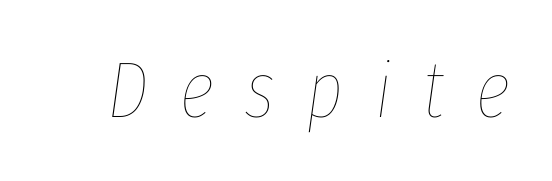
Quick note: underline off. Posture: slanted. This sample has the flowing, uneven cadence of proportional lettering. Weight: in the light-to-regular range.
